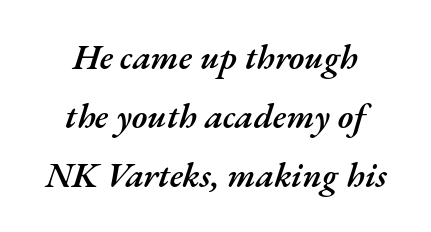
{"italic": "yes", "lean": "right", "slant_degrees": 17, "bold": "semi", "weight": "semibold", "width": "normal", "stroke_contrast": "medium", "x_height": "small", "monospaced": "no", "underline": "no", "align": "center", "line_spacing": "normal", "line_spacing_ratio": 1.69, "letter_spacing": "normal", "letter_spacing_em": 0.0, "glyph_px": 35}
